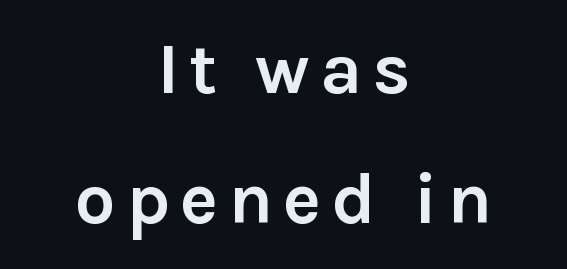
Here the designer chose a conventional face with non-uniform glyph widths. Descenders are the only things crossing below the line. Posture: vertical. The paragraph has two soft edges and a firm central axis.
